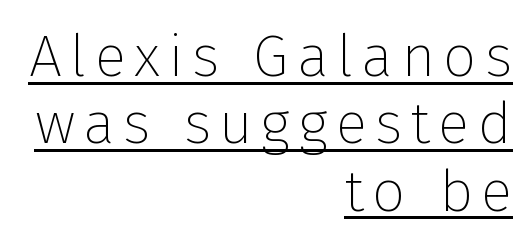
The image shows 59 px thin sans-serif type, upright; set right-aligned, tight line spacing (1.14x), underlined; low stroke contrast and a medium x-height.
